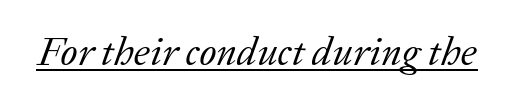
Q: Is the text bold? A: No.
Q: Is the text italic (slanted)? A: Yes, it leans right by about 20 degrees.
Q: Is the typeface a serif or a sans-serif typeface? A: Serif.
Q: Is the text underlined? A: Yes.
Q: Is the spacing between letters normal or unusually wide? A: Normal.
Q: Width (condensed, normal, or wide)? A: Normal.
Q: Stroke contrast? A: Low.
Q: x-height? A: Medium.
Q: Monospaced? A: No.
